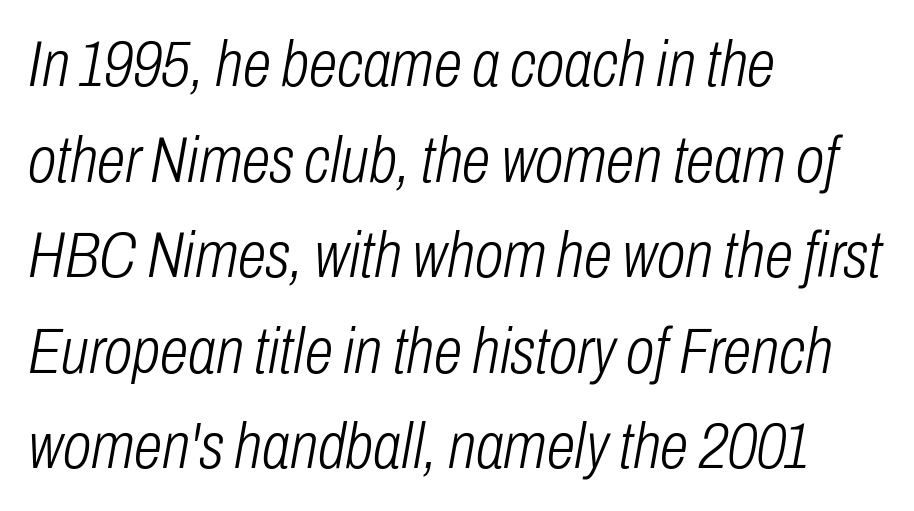
{"italic": "yes", "lean": "right", "slant_degrees": 10, "bold": "no", "weight": "light", "width": "condensed", "stroke_contrast": "low", "x_height": "medium", "monospaced": "no", "underline": "no", "align": "left", "line_spacing": "normal", "line_spacing_ratio": 1.47, "letter_spacing": "normal", "letter_spacing_em": 0.0, "glyph_px": 65}
